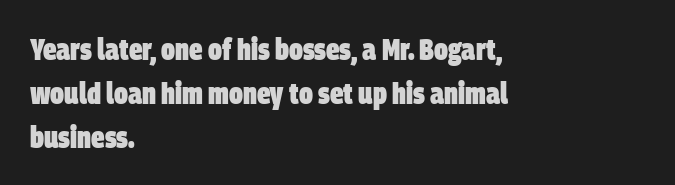
Q: Is the text bold? A: Yes.
Q: Is the typeface a serif or a sans-serif typeface? A: Sans-serif.
Q: Is the text underlined? A: No.
Q: How is the paragraph aligned? A: Left-aligned.
Q: Is the spacing between letters normal or unusually wide? A: Normal.
Q: Is the spacing between lines tight, normal or loose? A: Normal.
Q: Width (condensed, normal, or wide)? A: Condensed.
Q: Stroke contrast? A: Low.
Q: x-height? A: Large.
Q: Monospaced? A: No.
